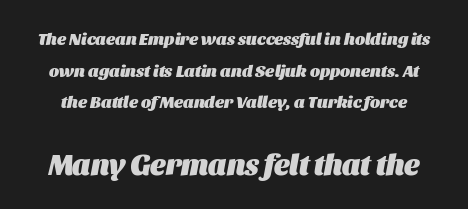
Glyph-to-glyph distance matches everyday printed text. You can tell it's italic because the verticals aren't actually vertical. In this sample the second text group is rendered at the bigger scale. The font is running at its bold setting. Varying glyph widths throughout — classic text-font behaviour. Glance below the letters and you will spot only blank space.
